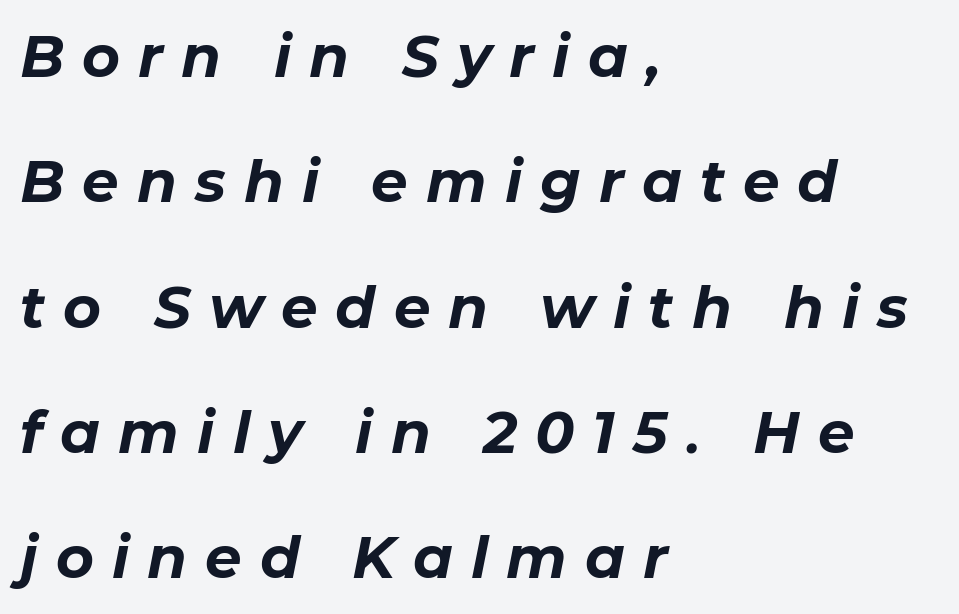
Compared with a centered layout, this one pins lines to the left instead. Spacing verdict: proportional, widths tailored to each character. Substantial extra tracking has been applied to these lines. The space between consecutive lines is lavish.
